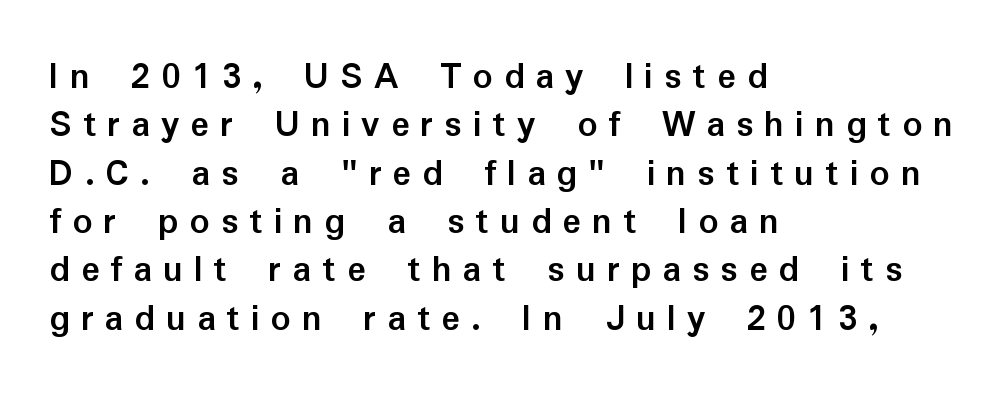
The glyphs are unaccompanied by any horizontal stroke below them. The rendering uses natural spacing where letterforms have individual widths. The face used here has the dense, thick strokes of a bold. Tracking here is generous; glyphs stand well apart from one another. One-word summary of the alignment: left.
